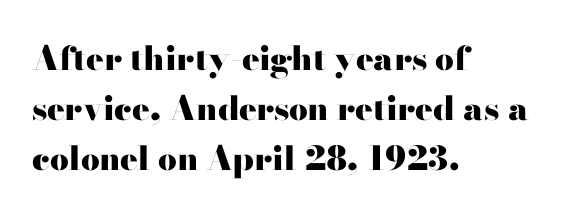
Q: Is the text bold? A: Yes.
Q: Is the text italic (slanted)? A: No, it is upright.
Q: Is the typeface a serif or a sans-serif typeface? A: Serif.
Q: Is the text underlined? A: No.
Q: How is the paragraph aligned? A: Left-aligned.
Q: Is the spacing between letters normal or unusually wide? A: Normal.
Q: Is the spacing between lines tight, normal or loose? A: Normal.
Q: Width (condensed, normal, or wide)? A: Wide.
Q: Stroke contrast? A: High.
Q: x-height? A: Small.
Q: Monospaced? A: No.
